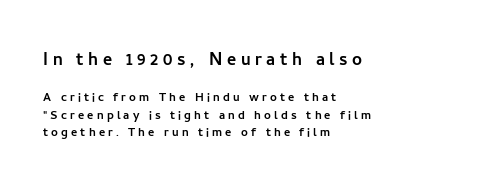
The image shows 22 px text type, upright; set left-aligned, line spacing 1.17x, unusually wide letter spacing (+0.21 em), not underlined; the first (top) block is 1.47x larger.
